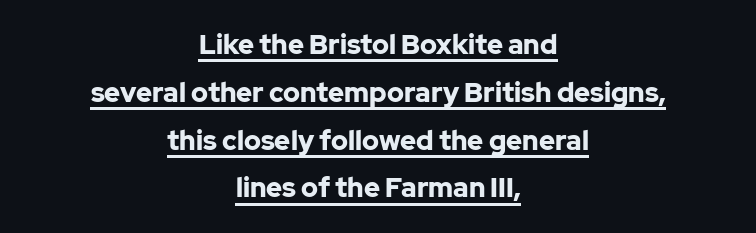
Q: Is the text bold? A: Yes.
Q: Is the text italic (slanted)? A: No, it is upright.
Q: Is the text underlined? A: Yes.
Q: How is the paragraph aligned? A: Centered.
Q: Is the spacing between letters normal or unusually wide? A: Normal.
